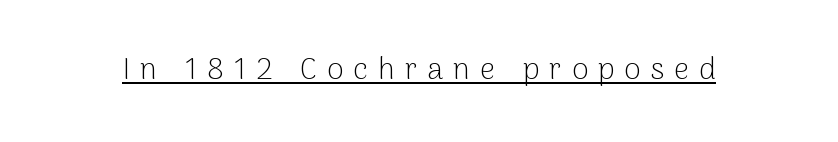
You can see a thin bar hugging the bottom of the glyphs. Think standard paragraph weight, or any step lighter than that. The letterforms stand isolated, each surrounded by extra space. Font category for this specimen: sans-serif. The letters advance in unequal steps, a hallmark of proportional type. Ascenders rise straight up at ninety degrees.
